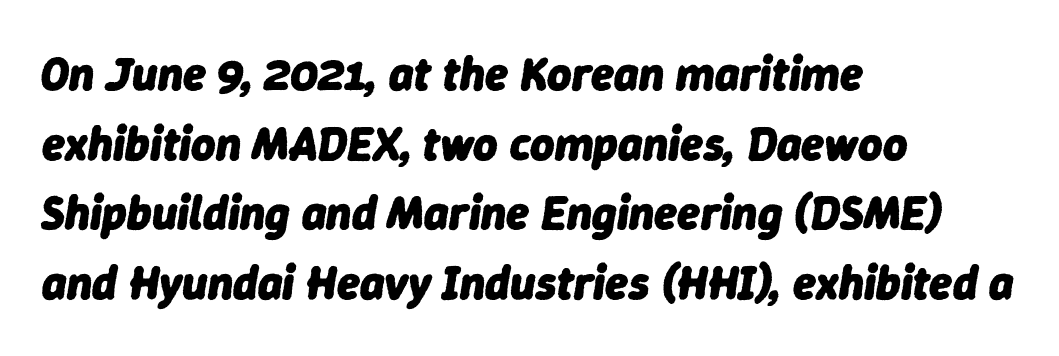
Q: Is the text bold? A: Yes.
Q: Is the text italic (slanted)? A: Yes, it leans right by about 9 degrees.
Q: Is the text underlined? A: No.
Q: How is the paragraph aligned? A: Left-aligned.
Q: Is the spacing between letters normal or unusually wide? A: Normal.
Q: Is the spacing between lines tight, normal or loose? A: Normal.
Q: Width (condensed, normal, or wide)? A: Normal.
Q: Stroke contrast? A: Low.
Q: x-height? A: Medium.
Q: Monospaced? A: No.
